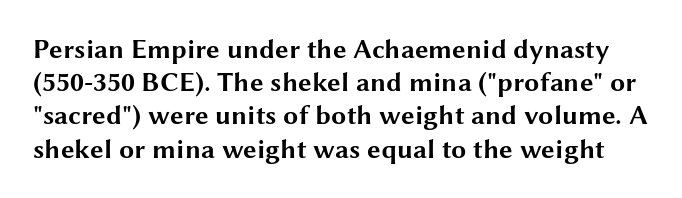
The image shows 27 px bold type, upright; set line spacing 1.23x, normal letter spacing, not underlined.
